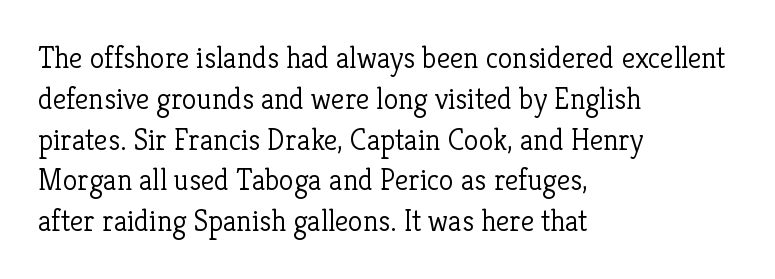
The face looks like a standard text weight, possibly lighter. The face used here is seriffed, in the tradition of book romans. Tall strokes in this sample are plumb rather than angled. Normally led — the rows are evenly, conventionally spaced. Type without underlining.
